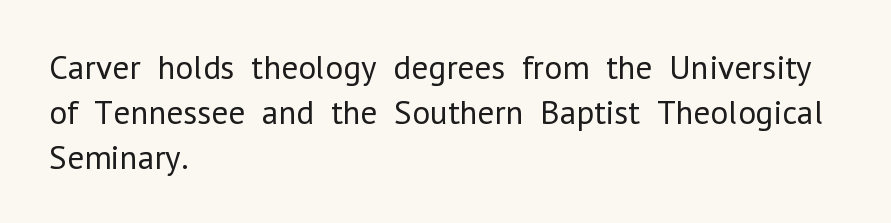
Q: Is the text bold? A: No.
Q: Is the text italic (slanted)? A: No, it is upright.
Q: Is the typeface a serif or a sans-serif typeface? A: Sans-serif.
Q: Is the text underlined? A: No.
Q: How is the paragraph aligned? A: Left-aligned.
Q: Is the spacing between letters normal or unusually wide? A: Normal.
Q: Is the spacing between lines tight, normal or loose? A: Normal.
Q: Width (condensed, normal, or wide)? A: Normal.
Q: Stroke contrast? A: Low.
Q: x-height? A: Medium.
Q: Monospaced? A: No.
